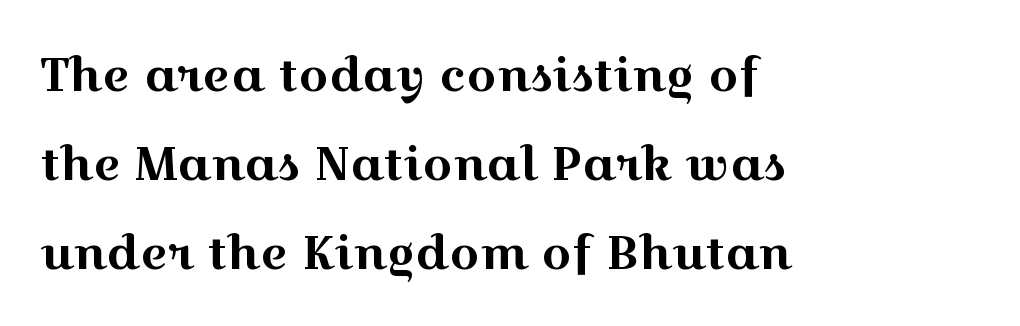
Descenders hang freely into open space. Notice how the stems are strictly vertical — no italics here. No extra tracking has been applied to these lines. The type family on display is of the serif kind. All the whitespace from short lines collects on the right.
